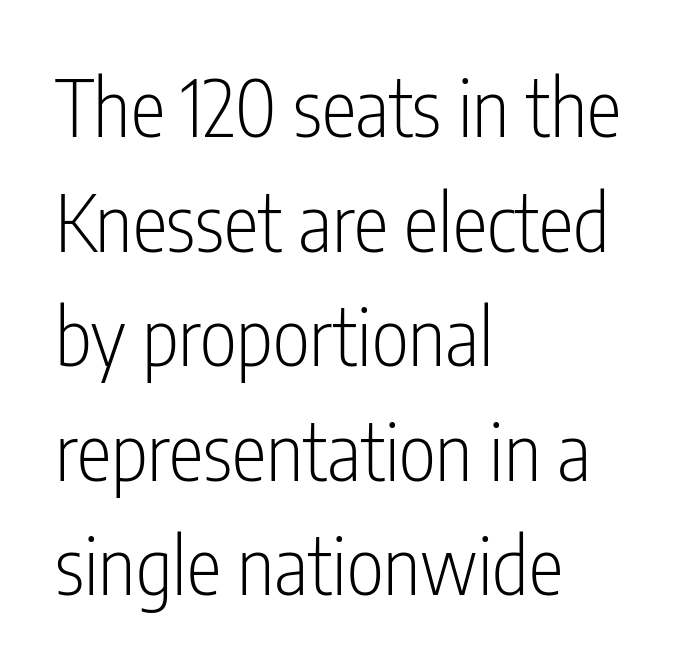
{"serif": "no", "italic": "no", "bold": "no", "weight": "light", "width": "condensed", "stroke_contrast": "low", "x_height": "medium", "monospaced": "no", "underline": "no", "align": "left", "line_spacing": "normal", "line_spacing_ratio": 1.45, "letter_spacing": "normal", "letter_spacing_em": 0.0, "glyph_px": 79}
